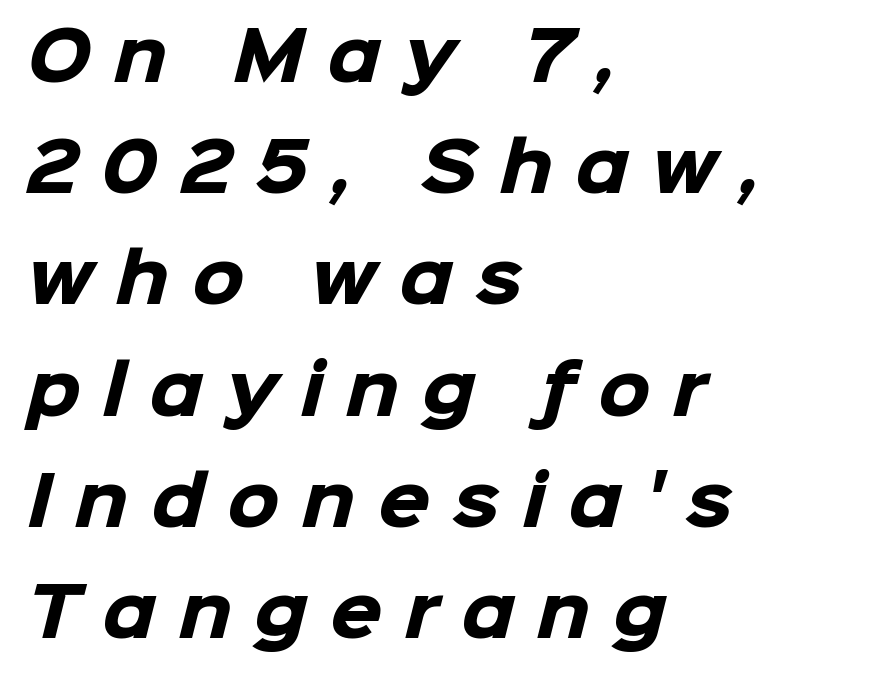
The letters carry no serifs — their stems end cleanly without finishing strokes. The typesetter chose a ragged-right arrangement here. These lines have a slow, spaced-out rhythm from letter to letter. Quick note: underline off. These lines are rendered in a variable-pitch font. The letters are bold, with thick, heavy strokes.
